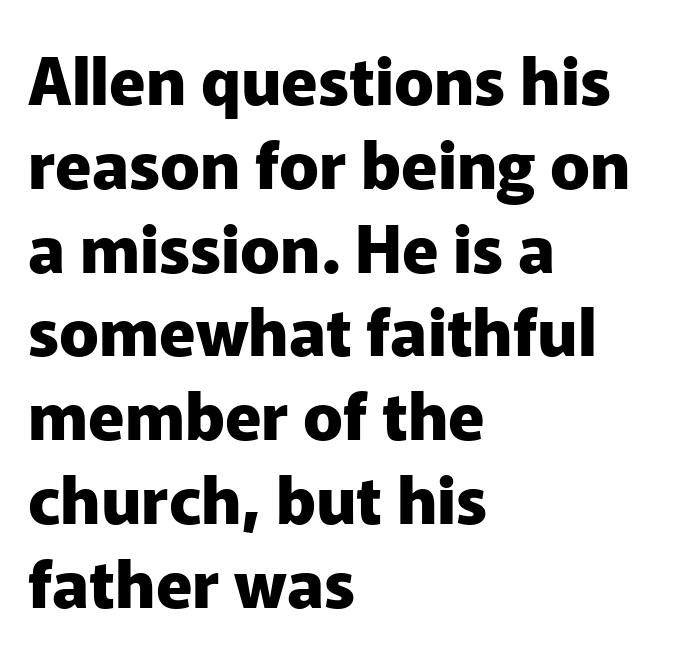
The lines in this sample share a left origin and differ only in where they stop. The zone under the glyphs is completely vacant. A normal amount of white space separates one row of letters from the next. Here the glyphs are tracked normally, forming tight word shapes. Every stem runs plumb, perpendicular to the baseline. Font category for this specimen: sans-serif.
